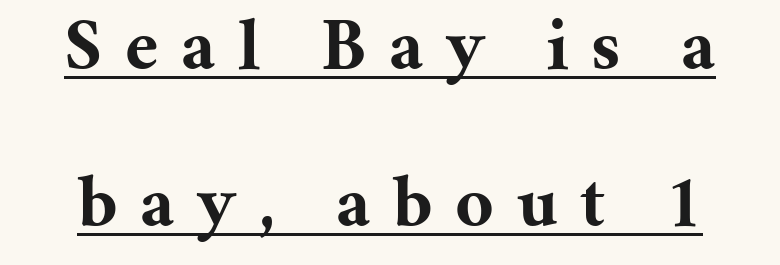
The image shows 75 px bold serif type, upright; set loose line spacing (2.09x), unusually wide letter spacing (+0.3 em), underlined; medium stroke contrast and a medium x-height.
